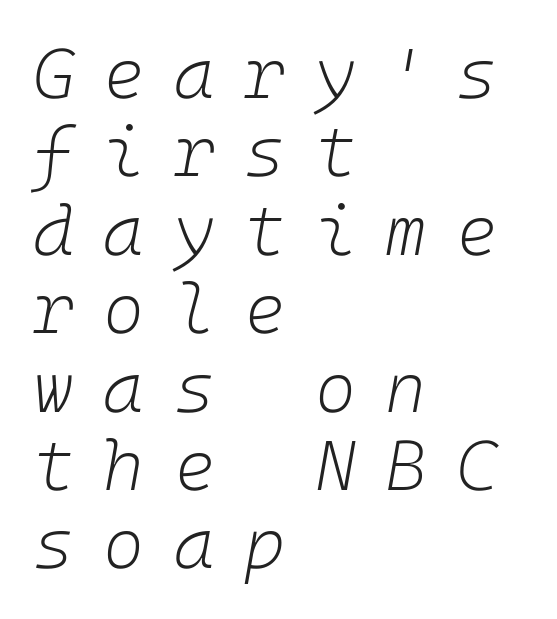
Q: Is the text bold? A: No.
Q: Is the text italic (slanted)? A: Yes, it leans right by about 10 degrees.
Q: Is the text underlined? A: No.
Q: How is the paragraph aligned? A: Left-aligned.
Q: Is the spacing between letters normal or unusually wide? A: Unusually wide.
Q: Is the spacing between lines tight, normal or loose? A: Tight.
Q: Width (condensed, normal, or wide)? A: Normal.
Q: Stroke contrast? A: Low.
Q: x-height? A: Medium.
